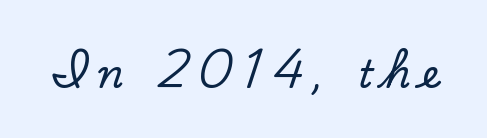
Q: Is the text italic (slanted)? A: Yes.
Q: Is the typeface a serif or a sans-serif typeface? A: Serif.
Q: Is the text underlined? A: No.
Q: Is the spacing between letters normal or unusually wide? A: Unusually wide.
Q: Width (condensed, normal, or wide)? A: Normal.
Q: Stroke contrast? A: Low.
Q: x-height? A: Small.
Q: Monospaced? A: No.
